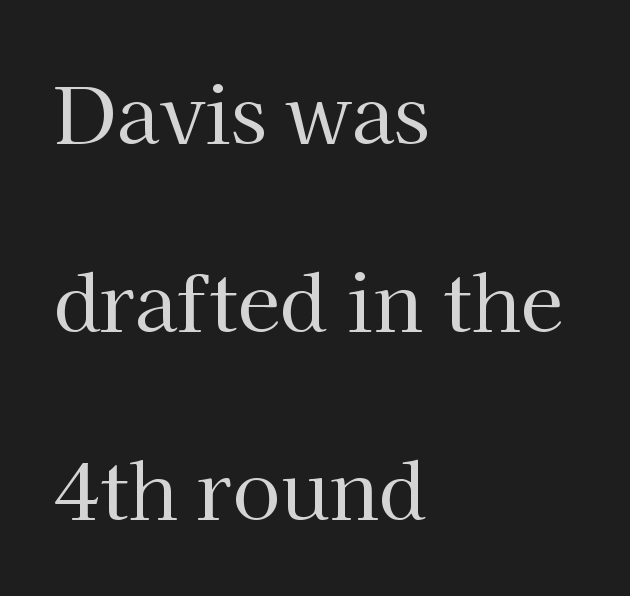
{"serif": "yes", "italic": "no", "bold": "no", "weight": "regular", "width": "normal", "stroke_contrast": "high", "x_height": "medium", "monospaced": "no", "underline": "no", "align": "left", "line_spacing": "loose", "line_spacing_ratio": 2.41, "letter_spacing": "normal", "letter_spacing_em": 0.0, "glyph_px": 78}
